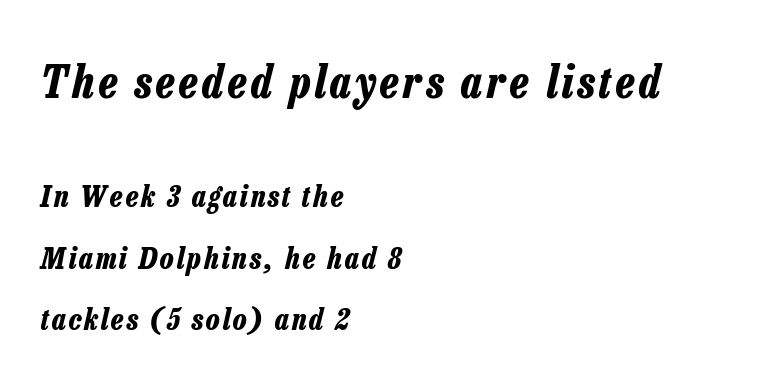
Q: Is the text bold? A: Yes.
Q: Is the text italic (slanted)? A: Yes, it leans right by about 13 degrees.
Q: Is the text underlined? A: No.
Q: How is the paragraph aligned? A: Left-aligned.
Q: Is the spacing between lines tight, normal or loose? A: Loose.
Q: Which block of text is set in a larger size, the first (top) or the second (bottom)? A: The first (top) one.
Q: Width (condensed, normal, or wide)? A: Condensed.
Q: Stroke contrast? A: Low.
Q: x-height? A: Medium.
Q: Monospaced? A: No.
